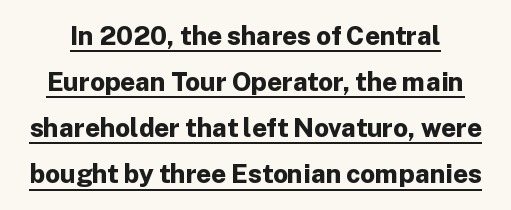
The image shows 26 px bold type, upright; set line spacing 1.77x, normal letter spacing, underlined.
